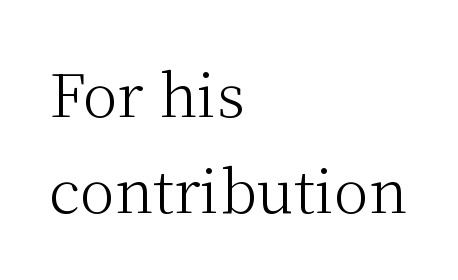
Q: Is the text bold? A: No.
Q: Is the text italic (slanted)? A: No, it is upright.
Q: Is the typeface a serif or a sans-serif typeface? A: Serif.
Q: Is the text underlined? A: No.
Q: How is the paragraph aligned? A: Left-aligned.
Q: Is the spacing between letters normal or unusually wide? A: Normal.
Q: Is the spacing between lines tight, normal or loose? A: Normal.
Q: Width (condensed, normal, or wide)? A: Normal.
Q: Stroke contrast? A: Medium.
Q: x-height? A: Medium.
Q: Monospaced? A: No.
